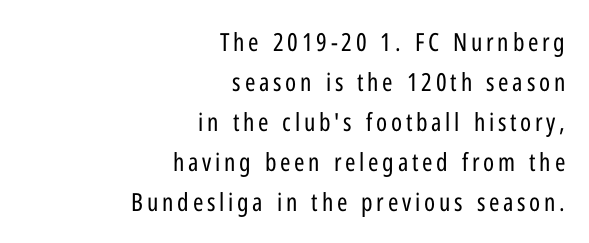
The image shows 25 px text type, upright; set right-aligned, normal line spacing (1.6x), not underlined.
